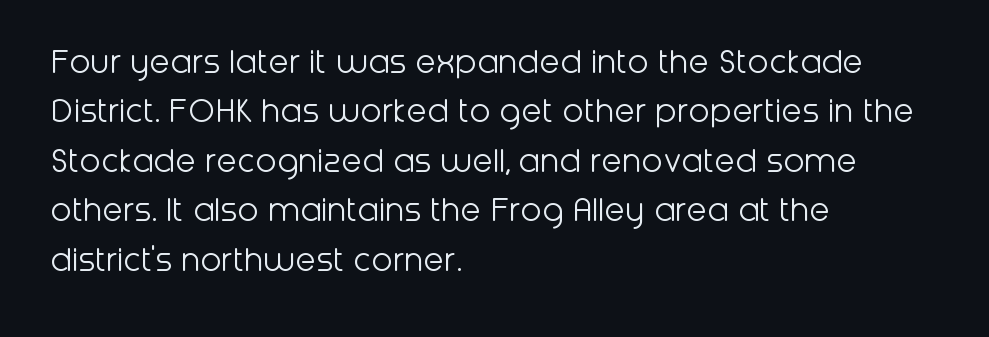
Q: Is the text bold? A: No.
Q: Is the text italic (slanted)? A: No, it is upright.
Q: Is the typeface a serif or a sans-serif typeface? A: Sans-serif.
Q: Is the text underlined? A: No.
Q: How is the paragraph aligned? A: Left-aligned.
Q: Is the spacing between letters normal or unusually wide? A: Normal.
Q: Is the spacing between lines tight, normal or loose? A: Normal.
Q: Width (condensed, normal, or wide)? A: Normal.
Q: Stroke contrast? A: Low.
Q: x-height? A: Medium.
Q: Monospaced? A: No.
